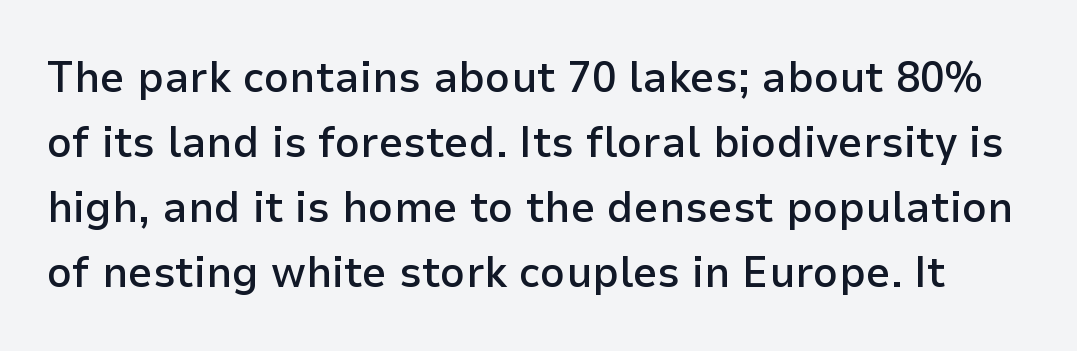
Q: Is the text bold? A: Semi-bold.
Q: Is the text italic (slanted)? A: No, it is upright.
Q: Is the typeface a serif or a sans-serif typeface? A: Sans-serif.
Q: Is the text underlined? A: No.
Q: Is the spacing between letters normal or unusually wide? A: Normal.
Q: Is the spacing between lines tight, normal or loose? A: Normal.
Q: Width (condensed, normal, or wide)? A: Normal.
Q: Stroke contrast? A: Low.
Q: x-height? A: Medium.
Q: Monospaced? A: No.
